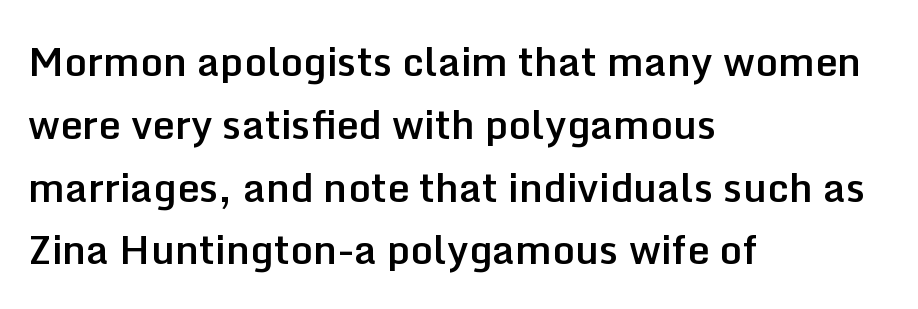
The image shows 40 px semibold sans-serif type, upright; set left-aligned, normal line spacing (1.57x), normal letter spacing, not underlined; low stroke contrast and a medium x-height.
